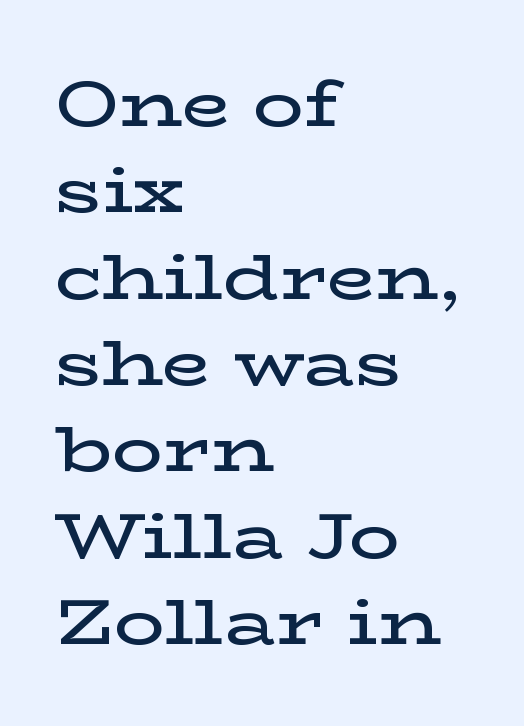
Think of a printed novel: that variable character pitch is what you see here. In terms of leading, this rendering sits right in the middle. Are there feet on the stems? There are — it's a serif. Casual observation: everything's shoved over to the left. Descenders are the only things crossing below the line.
